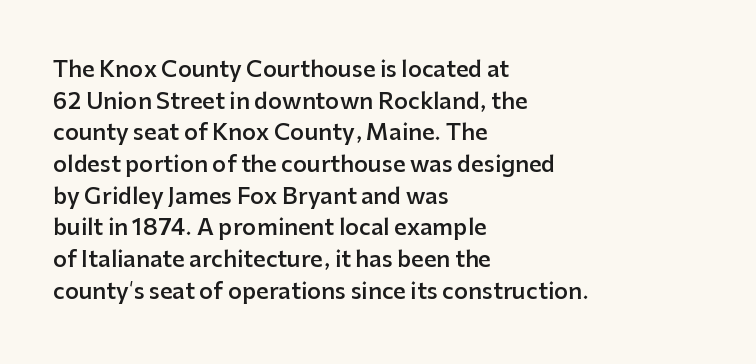
Q: Is the text bold? A: Semi-bold.
Q: Is the text italic (slanted)? A: No, it is upright.
Q: Is the text underlined? A: No.
Q: How is the paragraph aligned? A: Left-aligned.
Q: Is the spacing between letters normal or unusually wide? A: Normal.
Q: Is the spacing between lines tight, normal or loose? A: Normal.
